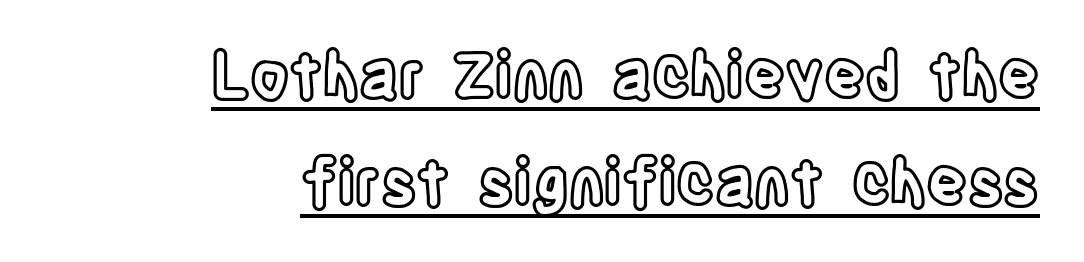
The image shows 63 px condensed type, upright; set right-aligned, normal line spacing (1.7x), normal letter spacing, underlined; a large x-height.
